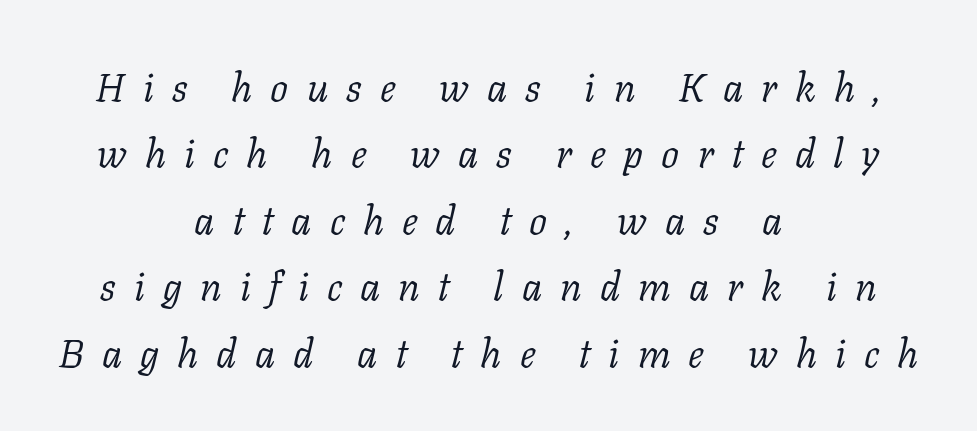
Q: Is the text bold? A: No.
Q: Is the text italic (slanted)? A: Yes, it leans right by about 11 degrees.
Q: Is the typeface a serif or a sans-serif typeface? A: Serif.
Q: Is the text underlined? A: No.
Q: How is the paragraph aligned? A: Centered.
Q: Is the spacing between letters normal or unusually wide? A: Unusually wide.
Q: Is the spacing between lines tight, normal or loose? A: Normal.
Q: Width (condensed, normal, or wide)? A: Normal.
Q: Stroke contrast? A: Low.
Q: x-height? A: Medium.
Q: Monospaced? A: No.
